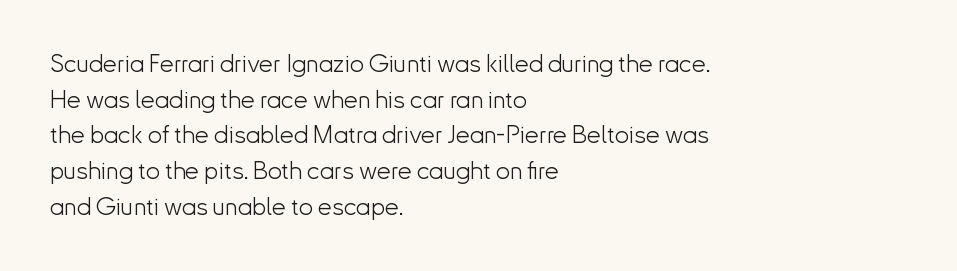
The image shows 25 px text type, upright; set left-aligned, normal line spacing (1.43x), normal letter spacing, not underlined.
